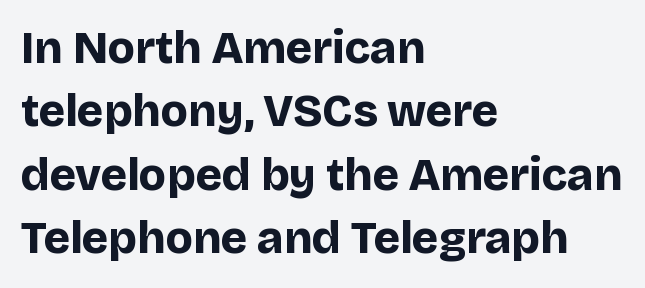
{"serif": "no", "italic": "no", "bold": "yes", "weight": "bold", "width": "normal", "stroke_contrast": "low", "x_height": "large", "monospaced": "no", "underline": "no", "align": "left", "line_spacing": "normal", "line_spacing_ratio": 1.41, "letter_spacing": "normal", "letter_spacing_em": 0.0, "glyph_px": 45}
